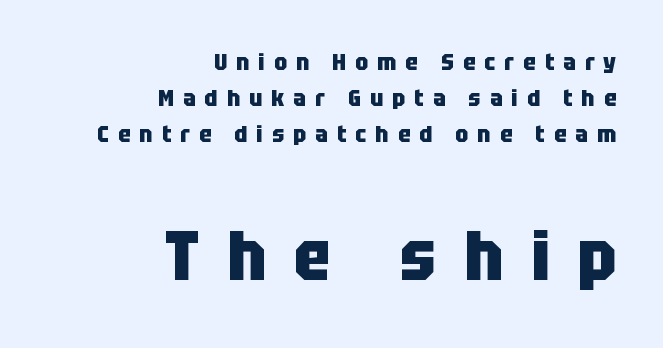
The image shows 69 px heavy, condensed sans-serif type, upright; set right-aligned, normal line spacing (1.57x), unusually wide letter spacing (+0.4 em), not underlined; the second (bottom) block is 3.0x larger; low stroke contrast and a large x-height.
